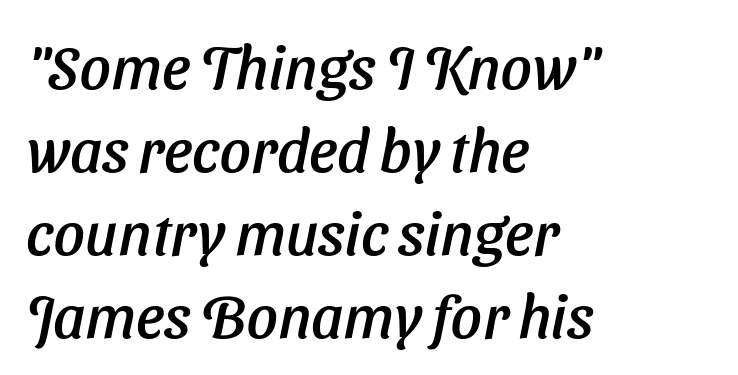
{"width": "normal", "stroke_contrast": "low", "x_height": "medium", "monospaced": "no", "underline": "no", "align": "left", "line_spacing": "normal", "line_spacing_ratio": 1.36, "letter_spacing": "normal", "letter_spacing_em": 0.0, "glyph_px": 61}
